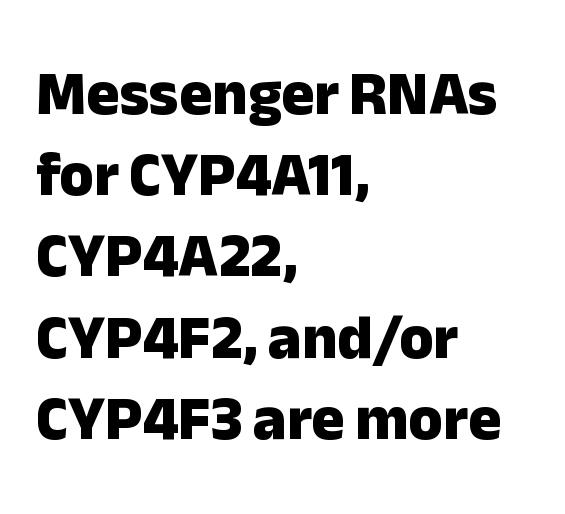
Q: Is the text bold? A: Yes.
Q: Is the text italic (slanted)? A: No, it is upright.
Q: Is the typeface a serif or a sans-serif typeface? A: Sans-serif.
Q: Is the text underlined? A: No.
Q: How is the paragraph aligned? A: Left-aligned.
Q: Is the spacing between letters normal or unusually wide? A: Normal.
Q: Is the spacing between lines tight, normal or loose? A: Normal.
Q: Width (condensed, normal, or wide)? A: Normal.
Q: Stroke contrast? A: Low.
Q: x-height? A: Medium.
Q: Monospaced? A: No.
